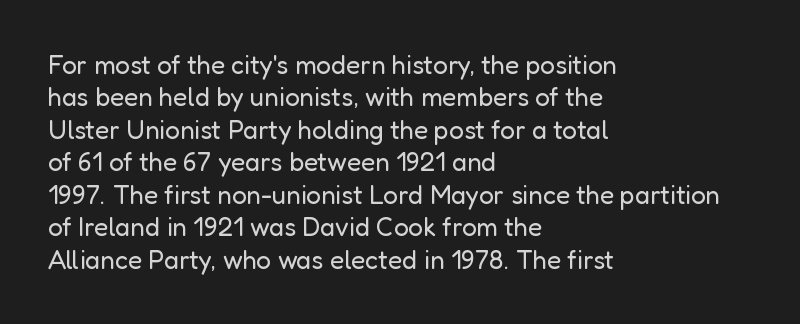
{"italic": "no", "bold": "no", "underline": "no", "align": "left", "line_spacing": "normal", "line_spacing_ratio": 1.25, "letter_spacing": "normal", "letter_spacing_em": 0.0, "glyph_px": 26}
